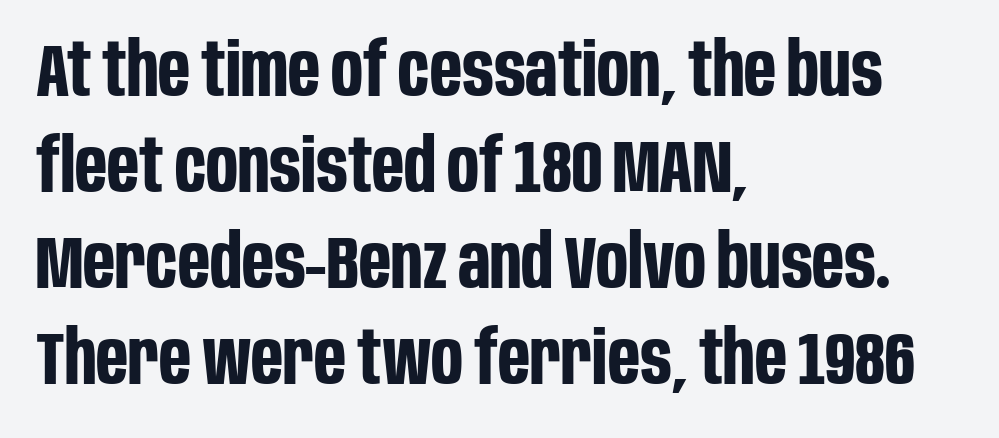
The image shows 75 px bold, condensed sans-serif type, upright; set left-aligned, normal line spacing (1.28x), normal letter spacing, not underlined; low stroke contrast and a large x-height.
